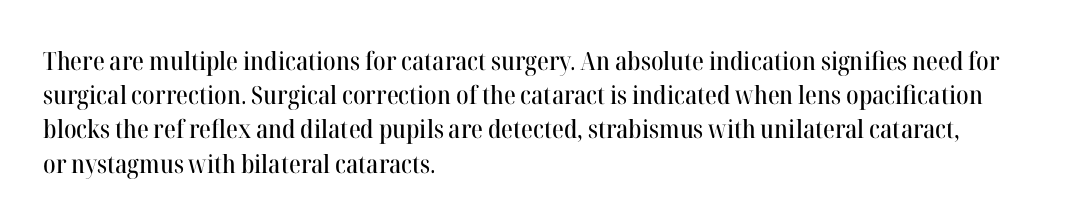
Q: Is the text italic (slanted)? A: No, it is upright.
Q: Is the text underlined? A: No.
Q: How is the paragraph aligned? A: Left-aligned.
Q: Is the spacing between letters normal or unusually wide? A: Normal.
Q: Is the spacing between lines tight, normal or loose? A: Normal.
